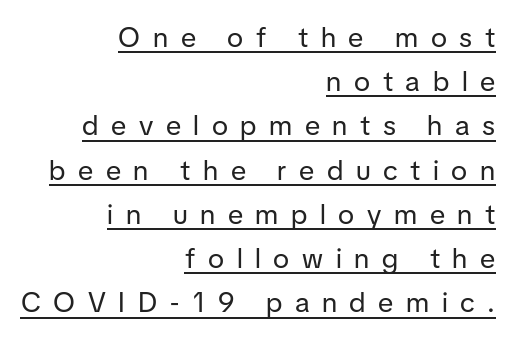
Q: Is the text bold? A: No.
Q: Is the text italic (slanted)? A: No, it is upright.
Q: Is the typeface a serif or a sans-serif typeface? A: Sans-serif.
Q: Is the text underlined? A: Yes.
Q: How is the paragraph aligned? A: Right-aligned.
Q: Is the spacing between letters normal or unusually wide? A: Unusually wide.
Q: Is the spacing between lines tight, normal or loose? A: Normal.
Q: Width (condensed, normal, or wide)? A: Normal.
Q: Stroke contrast? A: Low.
Q: x-height? A: Medium.
Q: Monospaced? A: No.
